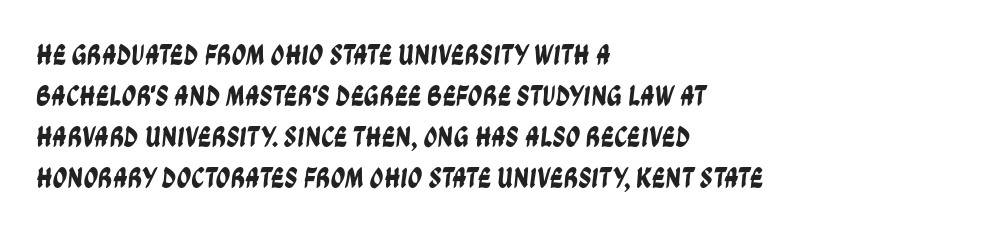
{"serif": "no", "width": "condensed", "stroke_contrast": "low", "x_height": "large", "monospaced": "no", "underline": "no", "align": "left", "line_spacing": "normal", "line_spacing_ratio": 1.41, "letter_spacing": "normal", "letter_spacing_em": 0.0, "glyph_px": 29}
